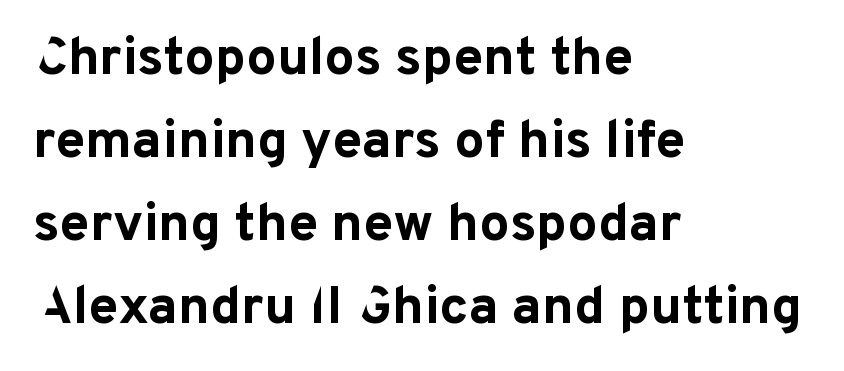
Q: Is the text bold? A: Yes.
Q: Is the text italic (slanted)? A: No, it is upright.
Q: Is the typeface a serif or a sans-serif typeface? A: Sans-serif.
Q: Is the text underlined? A: No.
Q: How is the paragraph aligned? A: Left-aligned.
Q: Is the spacing between letters normal or unusually wide? A: Normal.
Q: Is the spacing between lines tight, normal or loose? A: Normal.
Q: Width (condensed, normal, or wide)? A: Normal.
Q: Stroke contrast? A: Low.
Q: x-height? A: Medium.
Q: Monospaced? A: No.
